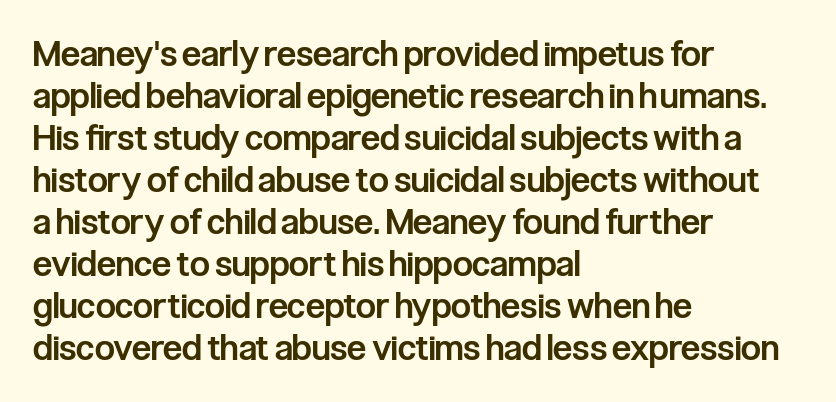
{"serif": "no", "italic": "no", "bold": "semi", "weight": "semibold", "width": "condensed", "stroke_contrast": "low", "x_height": "medium", "monospaced": "no", "underline": "no", "align": "left", "line_spacing_ratio": 1.2, "letter_spacing": "normal", "letter_spacing_em": 0.0, "glyph_px": 35}
